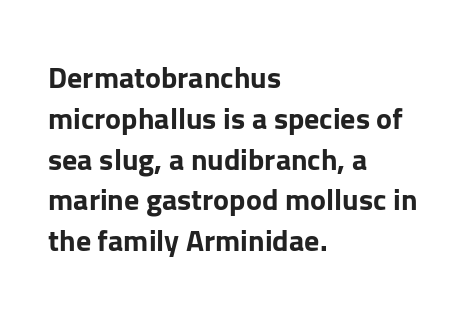
The image shows 30 px bold sans-serif type, upright; set left-aligned, normal line spacing (1.36x), normal letter spacing, not underlined; low stroke contrast and a medium x-height.
